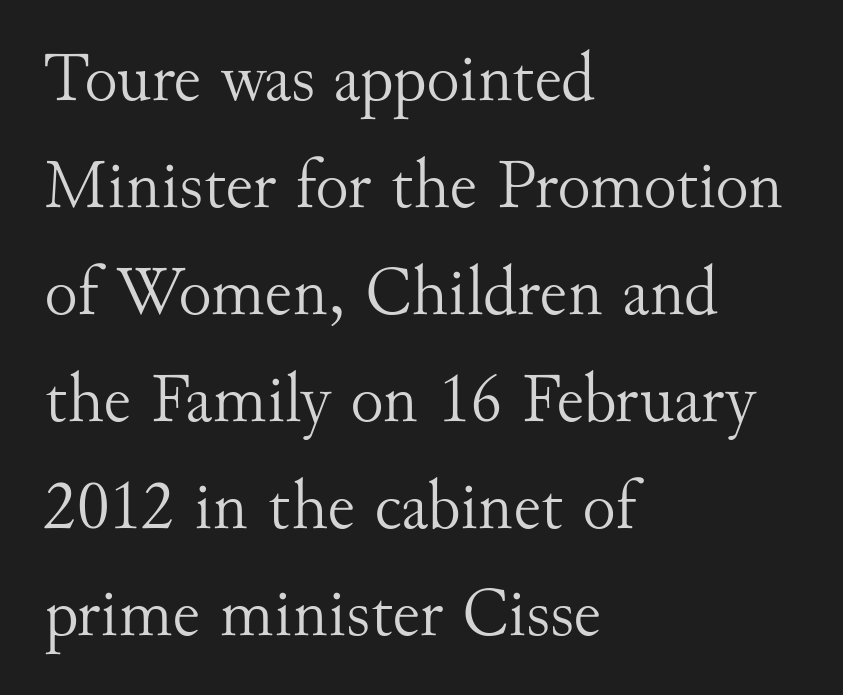
Q: Is the text bold? A: No.
Q: Is the text italic (slanted)? A: No, it is upright.
Q: Is the typeface a serif or a sans-serif typeface? A: Serif.
Q: Is the text underlined? A: No.
Q: How is the paragraph aligned? A: Left-aligned.
Q: Is the spacing between letters normal or unusually wide? A: Normal.
Q: Is the spacing between lines tight, normal or loose? A: Normal.
Q: Width (condensed, normal, or wide)? A: Normal.
Q: Stroke contrast? A: Medium.
Q: x-height? A: Small.
Q: Monospaced? A: No.
